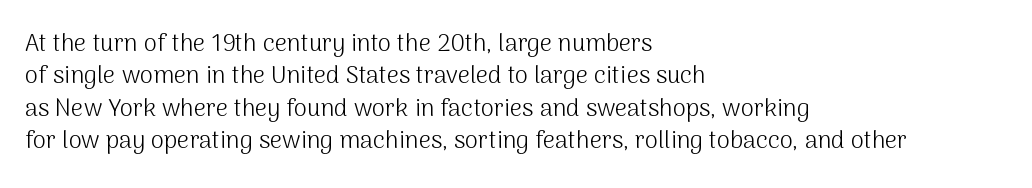
{"italic": "no", "bold": "no", "underline": "no", "align": "left", "line_spacing": "normal", "line_spacing_ratio": 1.35, "letter_spacing": "normal", "letter_spacing_em": 0.0, "glyph_px": 24}
